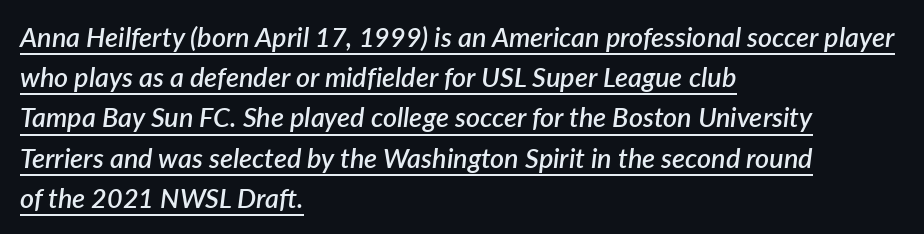
Q: Is the text bold? A: Semi-bold.
Q: Is the text italic (slanted)? A: Yes, it leans right by about 7 degrees.
Q: Is the text underlined? A: Yes.
Q: How is the paragraph aligned? A: Left-aligned.
Q: Is the spacing between letters normal or unusually wide? A: Normal.
Q: Is the spacing between lines tight, normal or loose? A: Normal.
